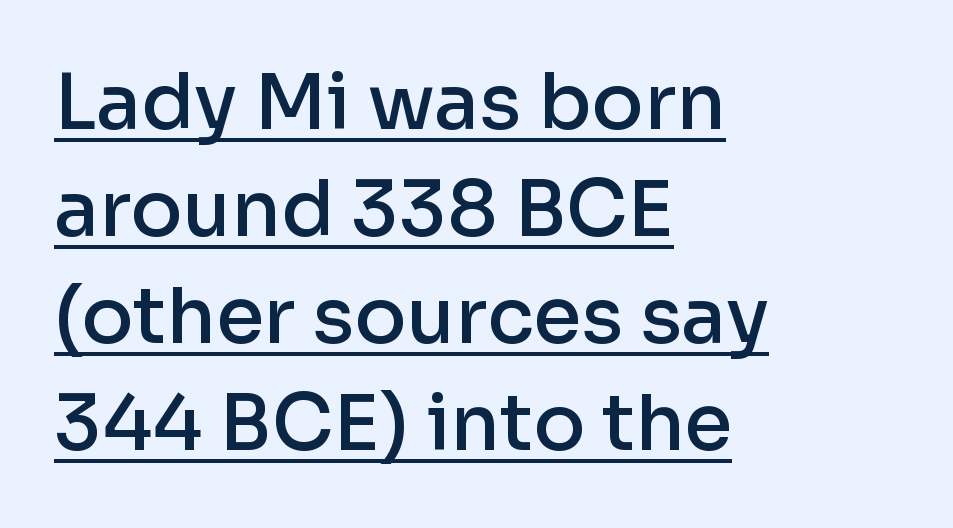
Q: Is the text bold? A: Semi-bold.
Q: Is the text italic (slanted)? A: No, it is upright.
Q: Is the typeface a serif or a sans-serif typeface? A: Sans-serif.
Q: Is the text underlined? A: Yes.
Q: How is the paragraph aligned? A: Left-aligned.
Q: Is the spacing between letters normal or unusually wide? A: Normal.
Q: Is the spacing between lines tight, normal or loose? A: Normal.
Q: Width (condensed, normal, or wide)? A: Normal.
Q: Stroke contrast? A: Low.
Q: x-height? A: Medium.
Q: Monospaced? A: No.
